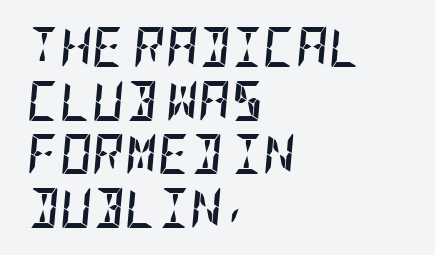
{"italic": "yes", "lean": "right", "slant_degrees": 5, "bold": "yes", "weight": "semibold", "width": "condensed", "stroke_contrast": "low", "x_height": "large", "underline": "no", "align": "left", "line_spacing": "normal", "line_spacing_ratio": 1.34, "letter_spacing": "normal", "letter_spacing_em": 0.0, "glyph_px": 40}
